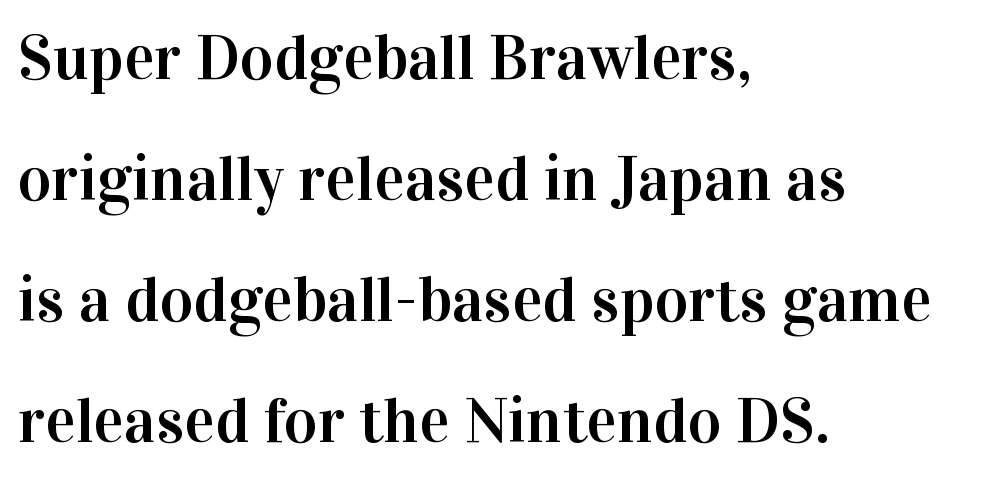
Observe the serifs anchoring each vertical stroke in this sample. Just letters on the line, the space beneath them empty. In CSS terms this would be text-align: left. You could not count columns in this text — the font is proportionally spaced.
